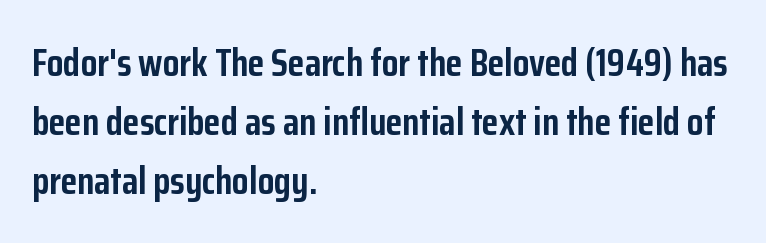
These lines carry a lot of weight — the face is fully bold. Tall strokes in this sample are plumb rather than angled. Normally led — the rows are evenly, conventionally spaced. The type is set solid horizontally, with unmodified tracking.
